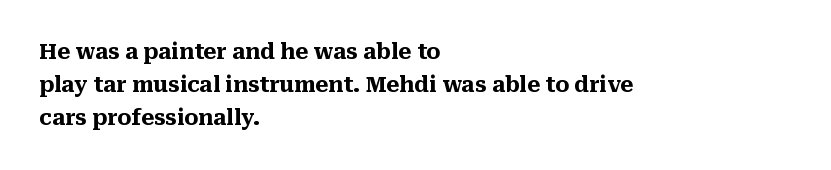
The sample has been set heavy, in full bold. Any mark beneath the type? The region is blank. The ragged edge is on the right, which tells us the setting is flush left. This sample uses plain, unmodified letter spacing. Posture: vertical. Does the leading feel generous? No, just average.
